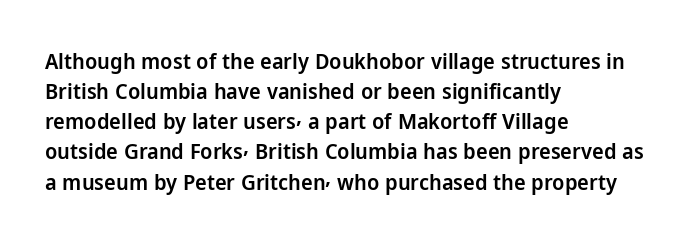
{"italic": "no", "bold": "semi", "underline": "no", "align": "left", "line_spacing": "normal", "line_spacing_ratio": 1.37, "letter_spacing": "normal", "letter_spacing_em": 0.0, "glyph_px": 22}
